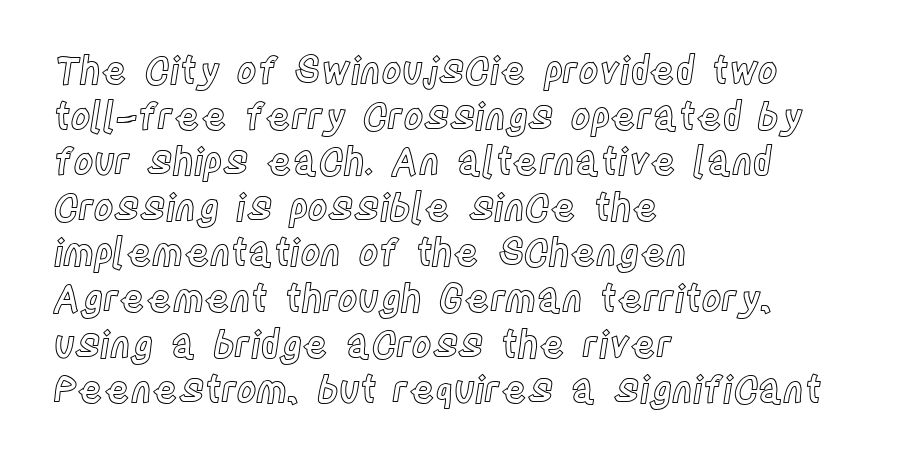
Honestly, there is no underline to notice here at all. Do the characters align in a grid? No, the font is proportional. Compared with typical body copy, the letter spacing here is the same. The ragged edge is on the right, which tells us the setting is flush left.
